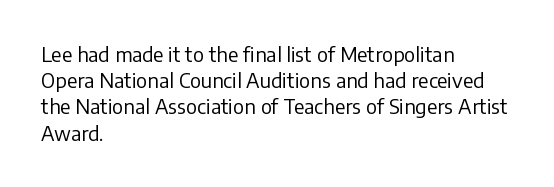
{"italic": "no", "bold": "no", "underline": "no", "align": "left", "line_spacing": "normal", "line_spacing_ratio": 1.31, "letter_spacing": "normal", "letter_spacing_em": 0.0, "glyph_px": 20}
